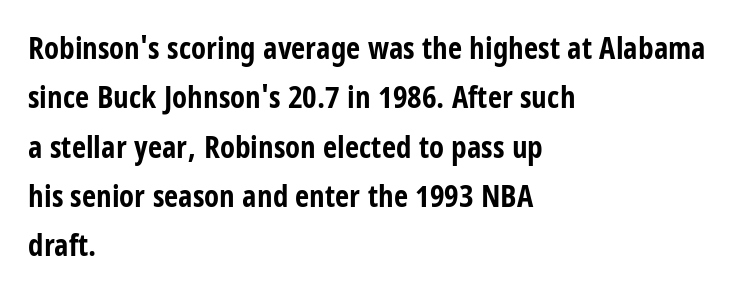
The image shows 31 px bold, condensed sans-serif type, upright; set left-aligned, normal line spacing (1.59x), normal letter spacing, not underlined; low stroke contrast and a large x-height.
